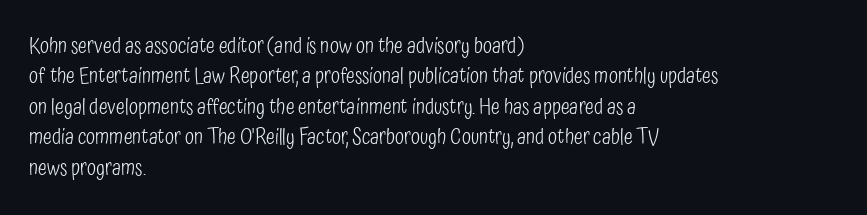
Letter spacing: default. Ink coverage per letter is moderate at most. The rag falls on the right side of this text block. Descenders are the only things crossing below the line. This block has exactly the height ordinary leading produces. This is the regular roman posture of the typeface.
